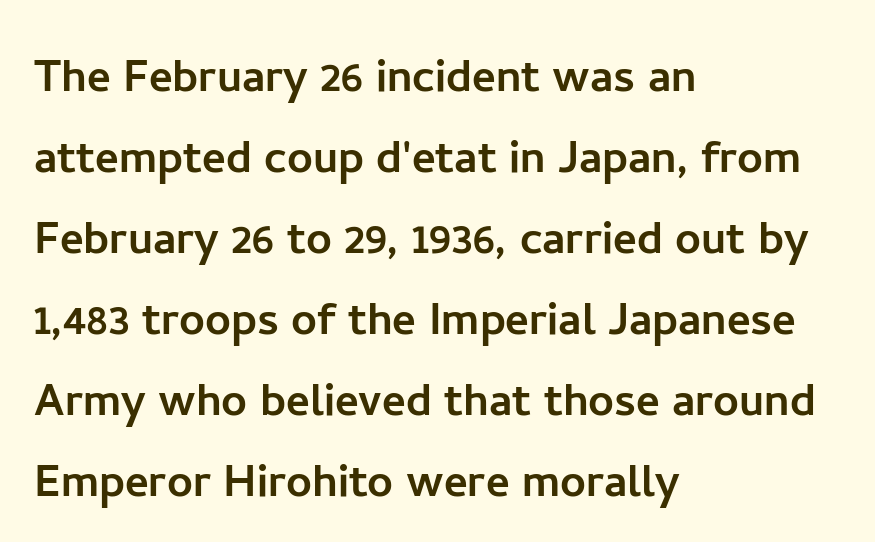
The image shows 57 px sans-serif type, upright; set left-aligned, normal line spacing (1.42x), normal letter spacing, not underlined; low stroke contrast and a medium x-height.
